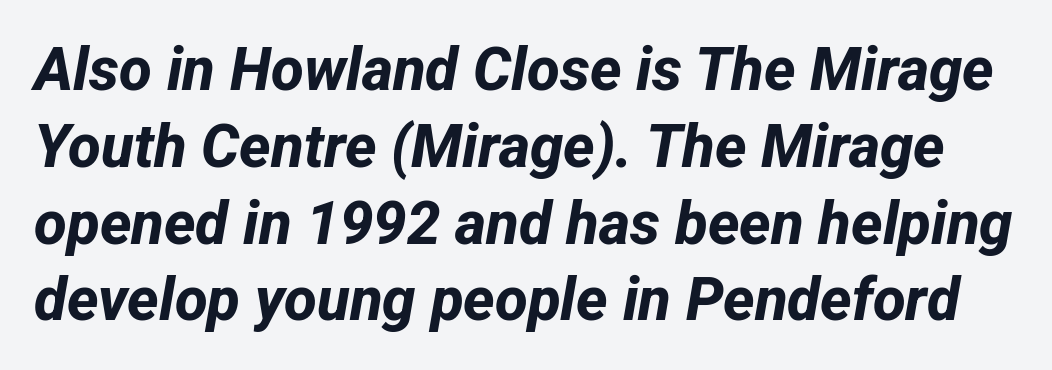
The image shows 60 px bold sans-serif type; set normal line spacing (1.28x), normal letter spacing, not underlined; low stroke contrast and a medium x-height.
